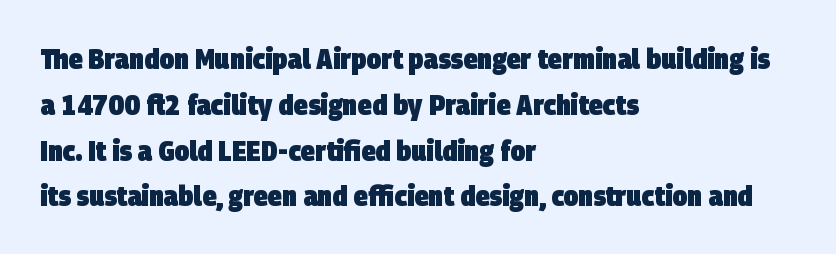
The image shows 29 px heavy, condensed sans-serif type; set left-aligned, normal line spacing (1.58x), normal letter spacing, not underlined; low stroke contrast and a large x-height.
